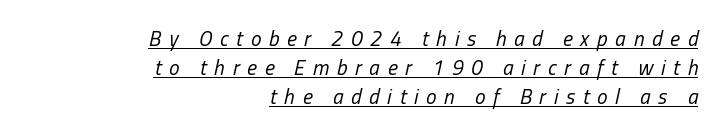
Q: Is the text bold? A: No.
Q: Is the text italic (slanted)? A: Yes, it leans right by about 13 degrees.
Q: Is the text underlined? A: Yes.
Q: How is the paragraph aligned? A: Right-aligned.
Q: Is the spacing between letters normal or unusually wide? A: Unusually wide.
Q: Is the spacing between lines tight, normal or loose? A: Normal.
